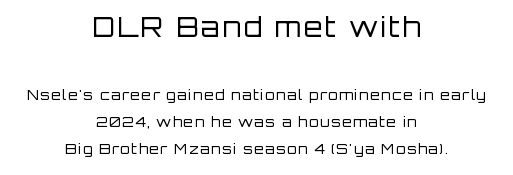
{"italic": "no", "bold": "no", "underline": "no", "align": "center", "line_spacing": "loose", "line_spacing_ratio": 1.92, "larger_block": "first", "size_ratio": 1.93, "glyph_px": 27}
